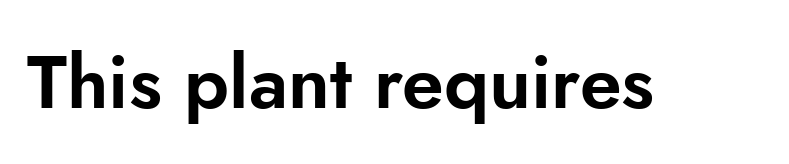
Note: no serifs on the glyphs. The rendering uses natural spacing where letterforms have individual widths. The axis of the letterforms is exactly vertical. Beneath every word, the page is bare.
